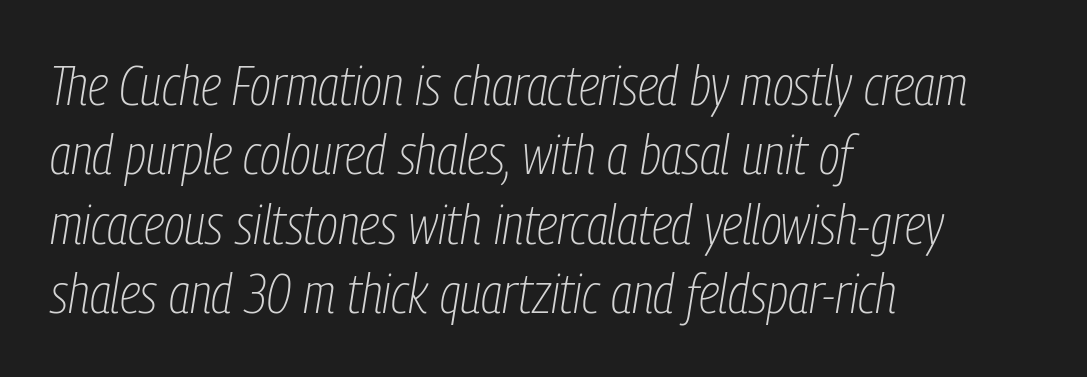
{"italic": "yes", "lean": "right", "slant_degrees": 9, "bold": "no", "weight": "thin", "width": "condensed", "stroke_contrast": "low", "x_height": "medium", "monospaced": "no", "underline": "no", "align": "left", "line_spacing_ratio": 1.24, "letter_spacing": "normal", "letter_spacing_em": 0.0, "glyph_px": 56}
